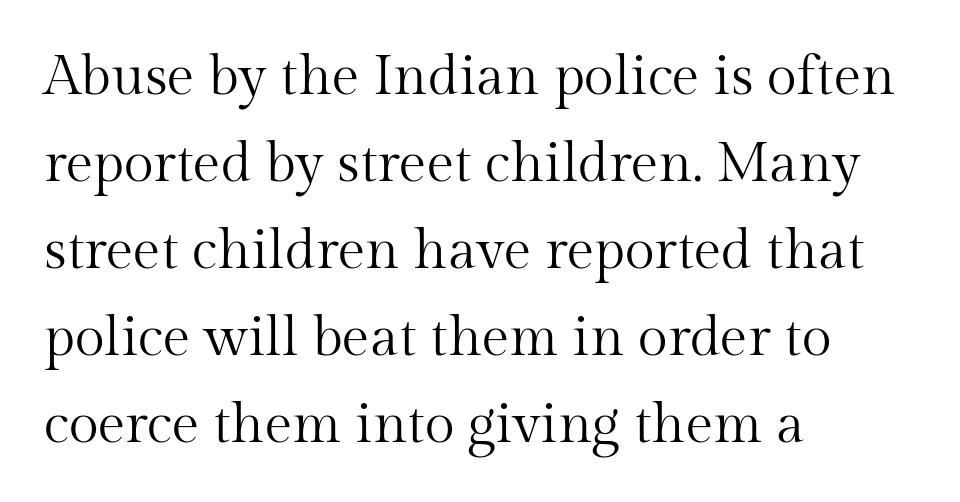
{"serif": "yes", "italic": "no", "bold": "no", "weight": "regular", "width": "normal", "stroke_contrast": "medium", "x_height": "medium", "monospaced": "no", "underline": "no", "align": "left", "line_spacing": "normal", "line_spacing_ratio": 1.58, "letter_spacing": "normal", "letter_spacing_em": 0.0, "glyph_px": 55}
